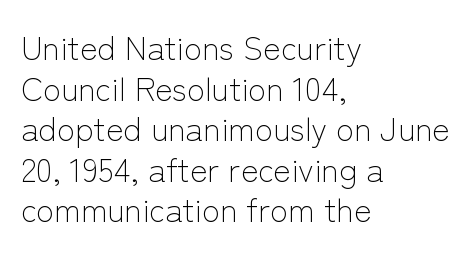
Q: Is the text bold? A: No.
Q: Is the text italic (slanted)? A: No, it is upright.
Q: Is the typeface a serif or a sans-serif typeface? A: Sans-serif.
Q: Is the text underlined? A: No.
Q: How is the paragraph aligned? A: Left-aligned.
Q: Is the spacing between letters normal or unusually wide? A: Normal.
Q: Width (condensed, normal, or wide)? A: Normal.
Q: Stroke contrast? A: Low.
Q: x-height? A: Medium.
Q: Monospaced? A: No.
